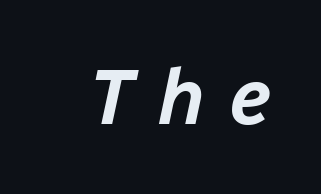
The image shows 78 px text type, italic (leaning right); set unusually wide letter spacing (+0.31 em), not underlined; low stroke contrast and a medium x-height.
